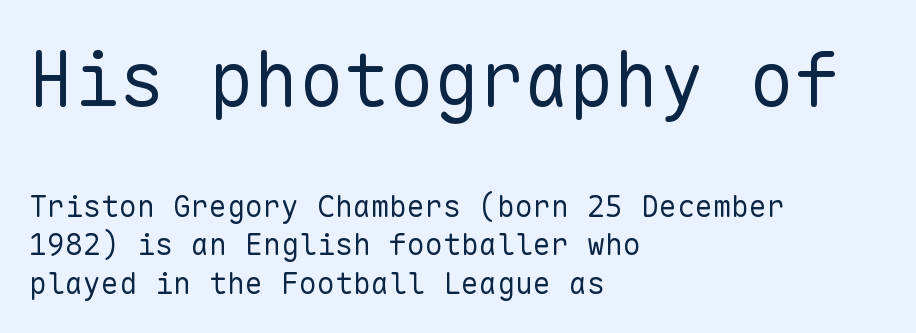
Q: Is the text bold? A: No.
Q: Is the text italic (slanted)? A: No, it is upright.
Q: Is the typeface a serif or a sans-serif typeface? A: Sans-serif.
Q: Is the text underlined? A: No.
Q: How is the paragraph aligned? A: Left-aligned.
Q: Is the spacing between letters normal or unusually wide? A: Normal.
Q: Is the spacing between lines tight, normal or loose? A: Normal.
Q: Which block of text is set in a larger size, the first (top) or the second (bottom)? A: The first (top) one.
Q: Width (condensed, normal, or wide)? A: Normal.
Q: Stroke contrast? A: Low.
Q: x-height? A: Medium.
Q: Monospaced? A: Yes.
